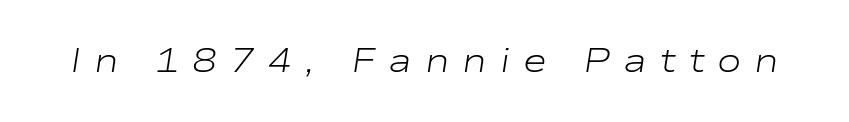
The image shows 33 px light, wide type, italic (leaning right); set unusually wide letter spacing (+0.39 em), not underlined; low stroke contrast and a medium x-height.
